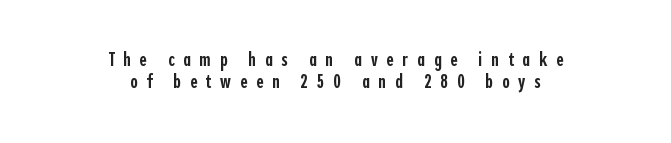
Q: Is the text bold? A: Semi-bold.
Q: Is the text italic (slanted)? A: No, it is upright.
Q: Is the text underlined? A: No.
Q: How is the paragraph aligned? A: Centered.
Q: Is the spacing between letters normal or unusually wide? A: Unusually wide.
Q: Is the spacing between lines tight, normal or loose? A: Tight.
